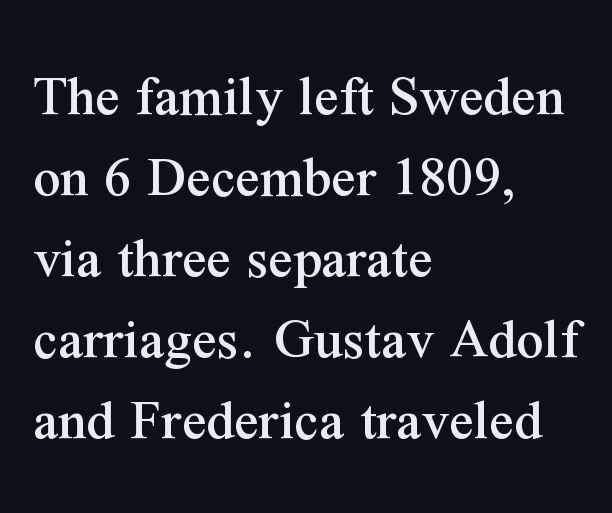
Q: Is the text italic (slanted)? A: No, it is upright.
Q: Is the typeface a serif or a sans-serif typeface? A: Serif.
Q: Is the text underlined? A: No.
Q: How is the paragraph aligned? A: Left-aligned.
Q: Is the spacing between letters normal or unusually wide? A: Normal.
Q: Is the spacing between lines tight, normal or loose? A: Normal.
Q: Width (condensed, normal, or wide)? A: Normal.
Q: Stroke contrast? A: Medium.
Q: x-height? A: Medium.
Q: Monospaced? A: No.
